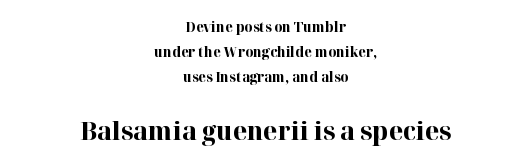
The image shows 26 px bold type, upright; set centered, line spacing 1.77x, normal letter spacing, not underlined; the second (bottom) block is 1.86x larger.
